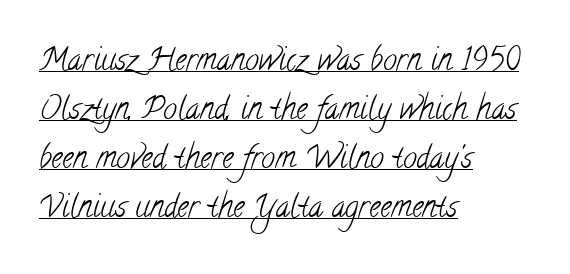
Q: Is the text bold? A: No.
Q: Is the typeface a serif or a sans-serif typeface? A: Serif.
Q: Is the text underlined? A: Yes.
Q: How is the paragraph aligned? A: Left-aligned.
Q: Is the spacing between letters normal or unusually wide? A: Normal.
Q: Is the spacing between lines tight, normal or loose? A: Normal.
Q: Width (condensed, normal, or wide)? A: Condensed.
Q: Stroke contrast? A: Low.
Q: x-height? A: Small.
Q: Monospaced? A: No.
